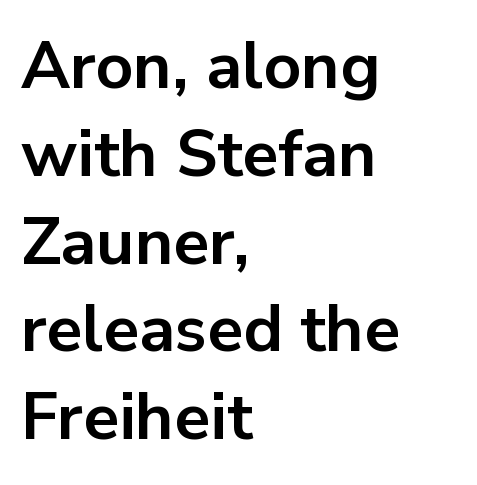
This is the regular roman posture of the typeface. Rule under the text: the space is simply empty. A typesetter would call this zero additional tracking. Varying glyph widths throughout — classic text-font behaviour.
